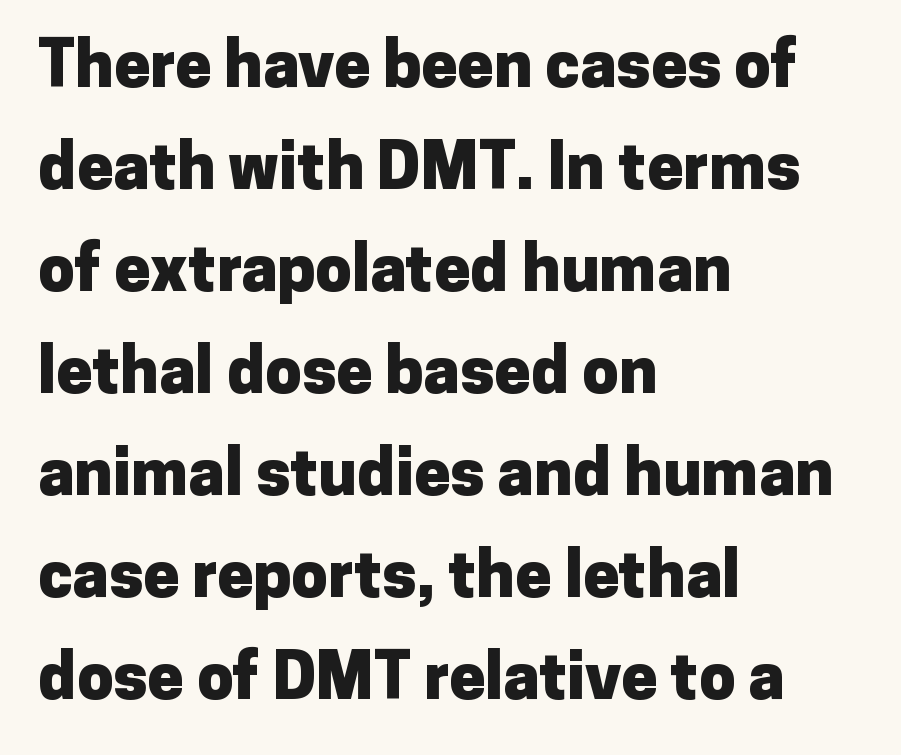
Q: Is the text bold? A: Yes.
Q: Is the text italic (slanted)? A: No, it is upright.
Q: Is the typeface a serif or a sans-serif typeface? A: Sans-serif.
Q: Is the text underlined? A: No.
Q: How is the paragraph aligned? A: Left-aligned.
Q: Is the spacing between letters normal or unusually wide? A: Normal.
Q: Is the spacing between lines tight, normal or loose? A: Normal.
Q: Width (condensed, normal, or wide)? A: Normal.
Q: Stroke contrast? A: Low.
Q: x-height? A: Medium.
Q: Monospaced? A: No.
